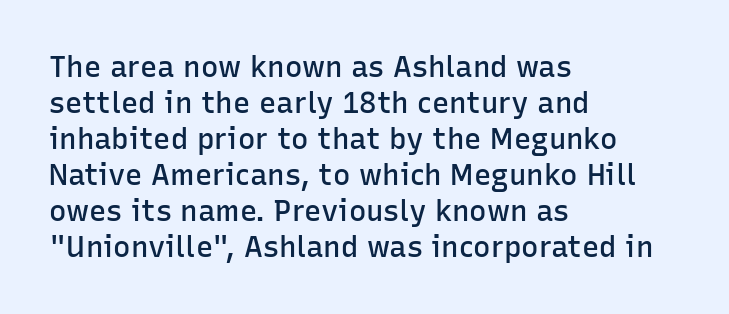
Q: Is the text bold? A: Semi-bold.
Q: Is the text italic (slanted)? A: No, it is upright.
Q: Is the typeface a serif or a sans-serif typeface? A: Sans-serif.
Q: Is the text underlined? A: No.
Q: How is the paragraph aligned? A: Left-aligned.
Q: Is the spacing between letters normal or unusually wide? A: Normal.
Q: Width (condensed, normal, or wide)? A: Normal.
Q: Stroke contrast? A: Low.
Q: x-height? A: Medium.
Q: Monospaced? A: No.
